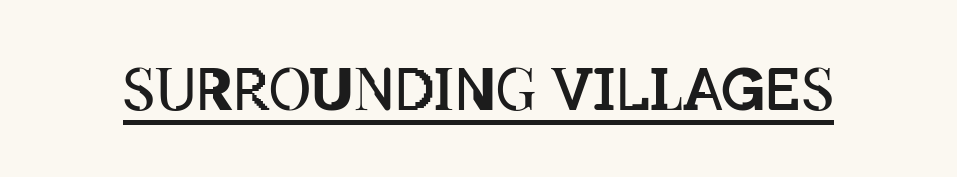
{"italic": "no", "bold": "no", "weight": "regular", "width": "condensed", "stroke_contrast": "low", "x_height": "large", "monospaced": "no", "underline": "yes", "letter_spacing": "normal", "letter_spacing_em": 0.0, "glyph_px": 58}
